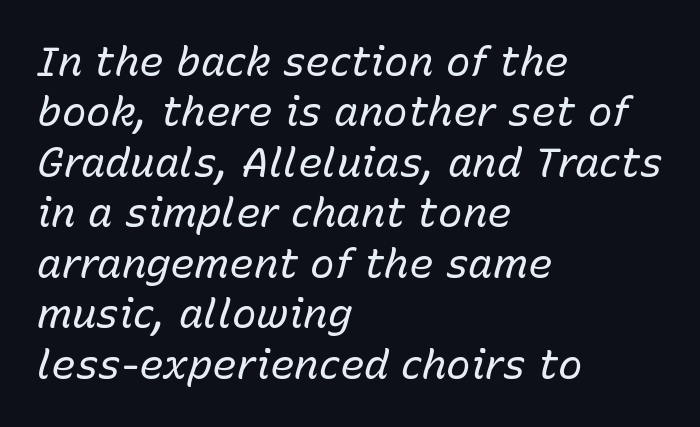
What stands out about the letter spacing? Nothing — it is the standard amount. Posture: slanted. Each letter keeps its own natural width here, so spacing adapts to shape. Stroke thickness stays within the range of a standard reading face or lighter.
